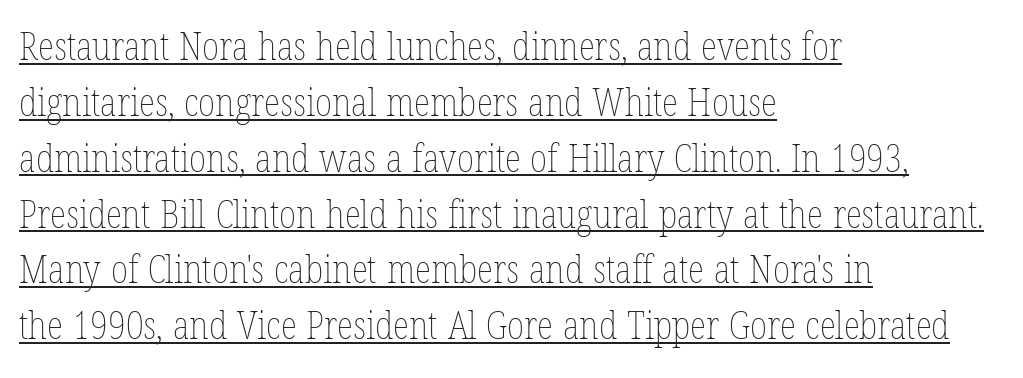
The image shows 38 px thin, condensed type, upright; set left-aligned, normal line spacing (1.47x), normal letter spacing, underlined; low stroke contrast and a medium x-height.
